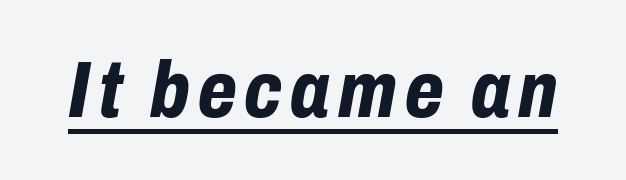
The image shows 80 px bold, condensed type, italic (leaning right); set underlined; low stroke contrast and a medium x-height.
